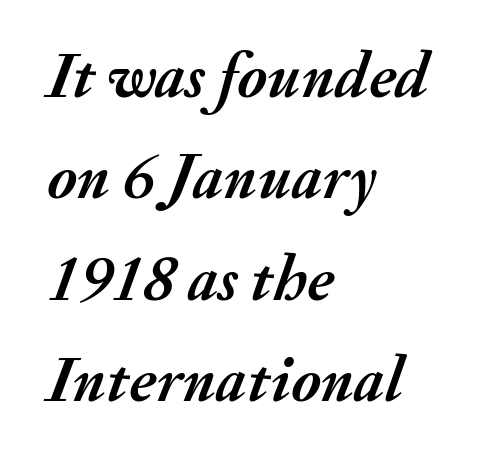
The rag falls on the right side of this text block. Just letters on the line, the space beneath them empty. A typesetter would call this proportional, since set widths differ per character. Slanted lettering throughout. Its strokes are broad and dark, the hallmark of bold type. Compared with typical body copy, the letter spacing here is the same.
